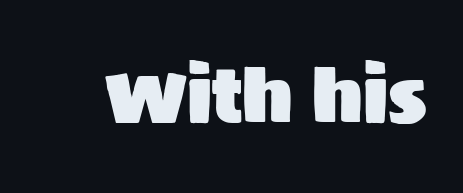
Unmarked baselines from the first word to the last. A typesetter would call this proportional, since set widths differ per character. Posture: upright roman. You can tell from the bare stems that sans-serif type was used.
